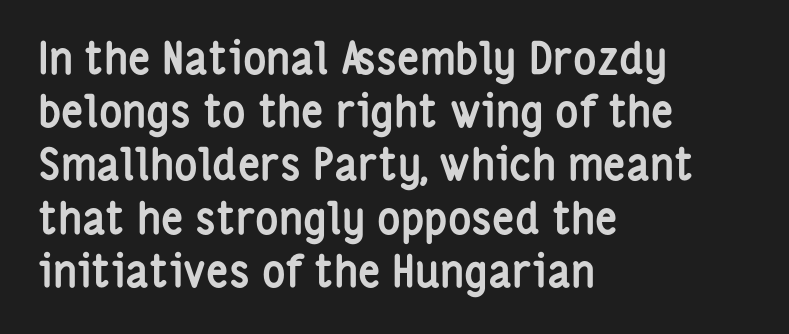
The image shows 44 px semibold, condensed sans-serif type, upright; set left-aligned, line spacing 1.21x, normal letter spacing, not underlined; low stroke contrast and a medium x-height.
